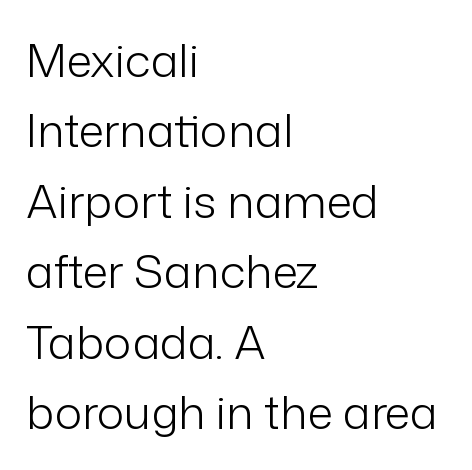
The image shows 46 px light sans-serif type, upright; set left-aligned, normal line spacing (1.53x), normal letter spacing, not underlined; low stroke contrast and a medium x-height.
